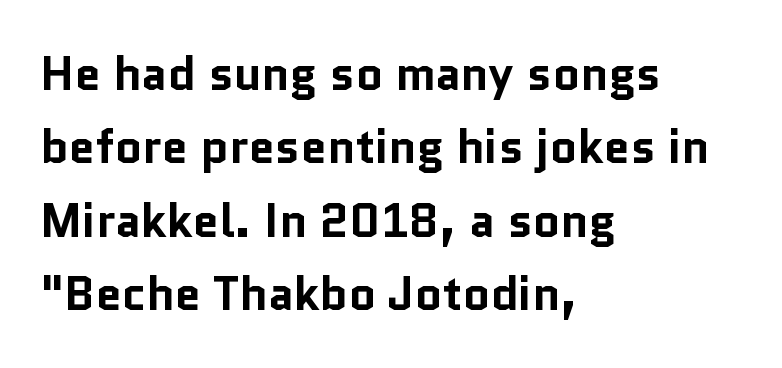
{"serif": "no", "italic": "no", "bold": "yes", "weight": "bold", "width": "normal", "stroke_contrast": "low", "x_height": "medium", "monospaced": "no", "underline": "no", "align": "left", "line_spacing": "normal", "line_spacing_ratio": 1.56, "letter_spacing": "normal", "letter_spacing_em": 0.0, "glyph_px": 47}
